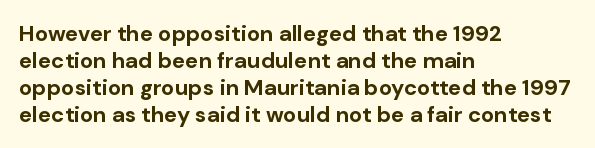
The image shows 22 px bold type, upright; set left-aligned, line spacing 1.22x, normal letter spacing, not underlined.
